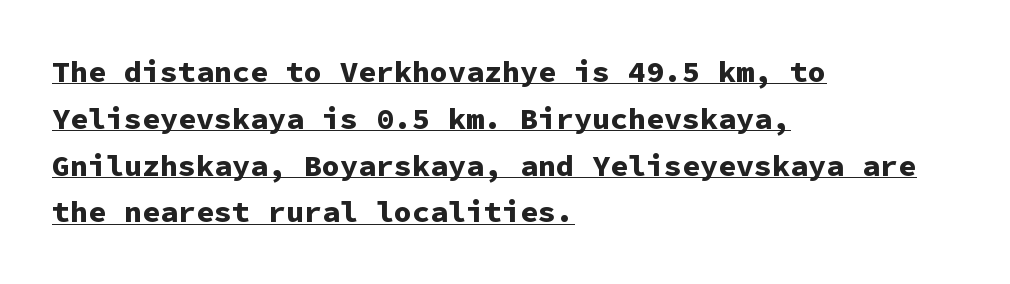
{"serif": "no", "italic": "no", "bold": "yes", "weight": "bold", "width": "normal", "stroke_contrast": "low", "x_height": "medium", "monospaced": "yes", "underline": "yes", "align": "left", "line_spacing": "normal", "line_spacing_ratio": 1.56, "letter_spacing": "normal", "letter_spacing_em": 0.0, "glyph_px": 30}
